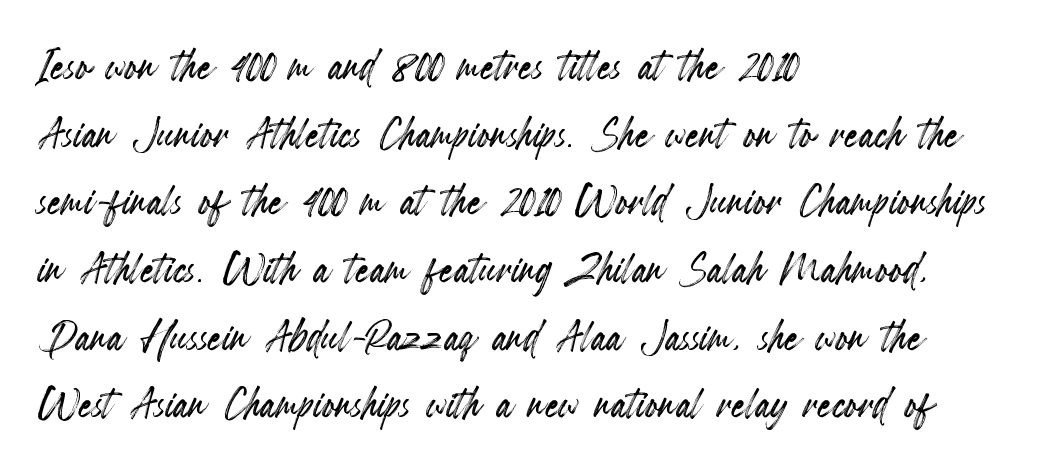
How are the letters spaced? Ordinarily, with no added tracking. A typesetter would call this proportional, since set widths differ per character. Lines of text with bare space underneath. The rendering anchors every line to the left-hand side.
